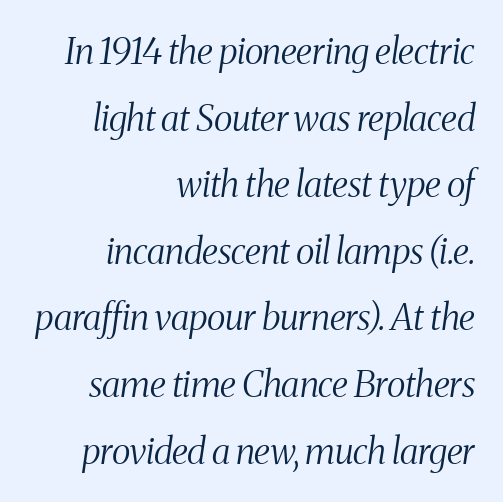
{"serif": "yes", "italic": "yes", "lean": "right", "slant_degrees": 8, "bold": "no", "weight": "light", "width": "condensed", "stroke_contrast": "medium", "x_height": "medium", "monospaced": "no", "underline": "no", "align": "right", "line_spacing_ratio": 1.85, "letter_spacing": "normal", "letter_spacing_em": 0.0, "glyph_px": 36}
